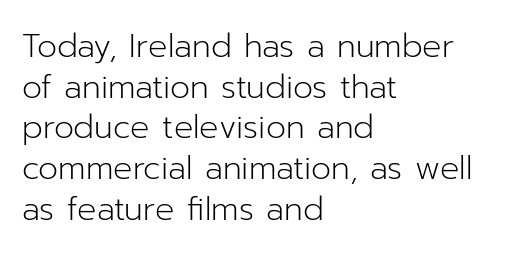
The image shows 32 px light sans-serif type, upright; set left-aligned, normal line spacing (1.27x), normal letter spacing, not underlined; low stroke contrast and a medium x-height.
